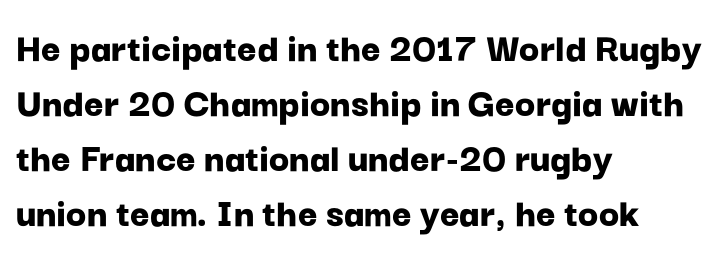
The image shows 42 px bold sans-serif type, upright; set left-aligned, normal line spacing (1.31x), normal letter spacing, not underlined; low stroke contrast and a medium x-height.
